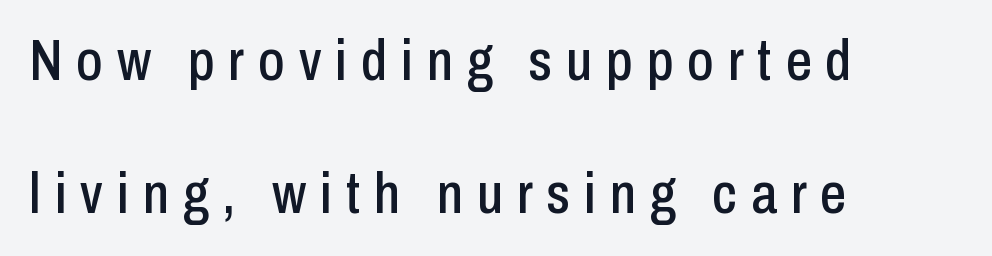
The image shows 58 px condensed sans-serif type, upright; set left-aligned, loose line spacing (2.3x), unusually wide letter spacing (+0.24 em), not underlined; low stroke contrast and a medium x-height.
